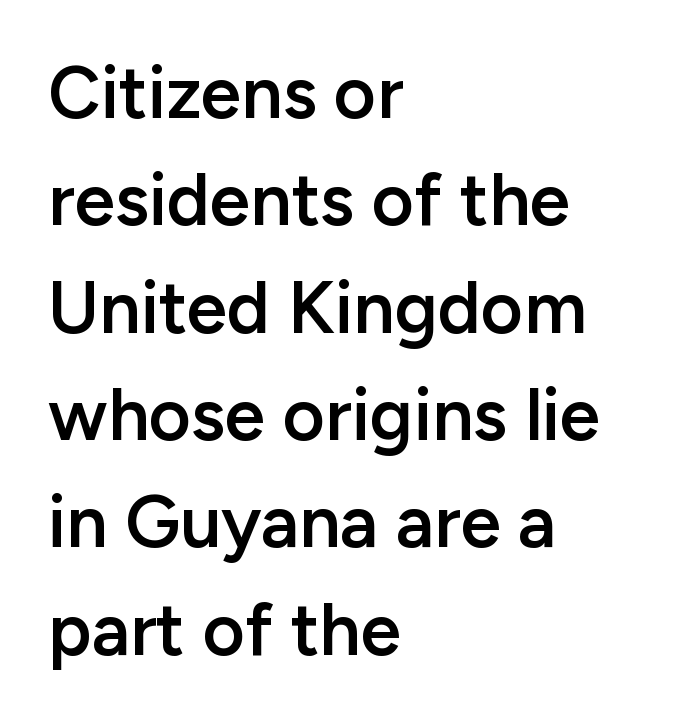
Q: Is the text bold? A: Semi-bold.
Q: Is the text italic (slanted)? A: No, it is upright.
Q: Is the typeface a serif or a sans-serif typeface? A: Sans-serif.
Q: Is the text underlined? A: No.
Q: How is the paragraph aligned? A: Left-aligned.
Q: Is the spacing between letters normal or unusually wide? A: Normal.
Q: Is the spacing between lines tight, normal or loose? A: Normal.
Q: Width (condensed, normal, or wide)? A: Normal.
Q: Stroke contrast? A: Low.
Q: x-height? A: Medium.
Q: Monospaced? A: No.
